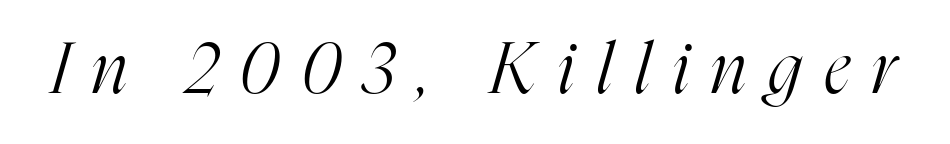
Q: Is the text bold? A: No.
Q: Is the text italic (slanted)? A: Yes, it leans right by about 16 degrees.
Q: Is the typeface a serif or a sans-serif typeface? A: Serif.
Q: Is the text underlined? A: No.
Q: Is the spacing between letters normal or unusually wide? A: Unusually wide.
Q: Width (condensed, normal, or wide)? A: Condensed.
Q: Stroke contrast? A: High.
Q: x-height? A: Medium.
Q: Monospaced? A: No.
